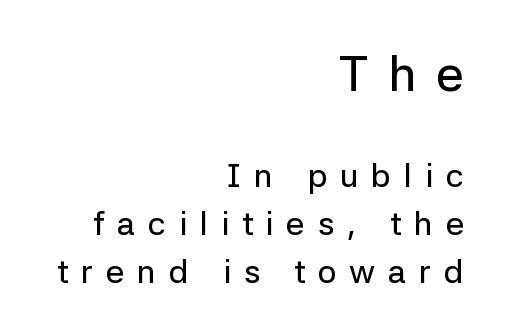
The image shows 50 px sans-serif type, upright; set right-aligned, normal line spacing (1.45x), unusually wide letter spacing (+0.39 em), not underlined; the first (top) block is 1.52x larger; low stroke contrast and a medium x-height.
